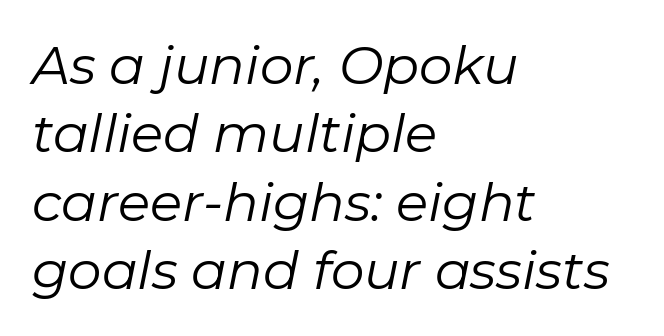
Q: Is the text bold? A: No.
Q: Is the text italic (slanted)? A: Yes, it leans right by about 11 degrees.
Q: Is the text underlined? A: No.
Q: How is the paragraph aligned? A: Left-aligned.
Q: Is the spacing between letters normal or unusually wide? A: Normal.
Q: Is the spacing between lines tight, normal or loose? A: Normal.
Q: Width (condensed, normal, or wide)? A: Normal.
Q: Stroke contrast? A: Low.
Q: x-height? A: Medium.
Q: Monospaced? A: No.
